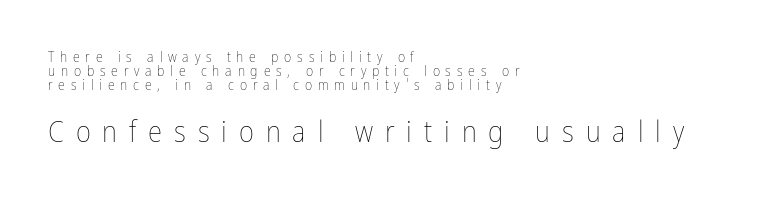
{"italic": "no", "bold": "no", "weight": "thin", "width": "condensed", "stroke_contrast": "low", "x_height": "medium", "monospaced": "no", "underline": "no", "align": "left", "line_spacing": "tight", "line_spacing_ratio": 1.0, "letter_spacing": "wide", "letter_spacing_em": 0.41, "larger_block": "second", "size_ratio": 2.07, "glyph_px": 29}
